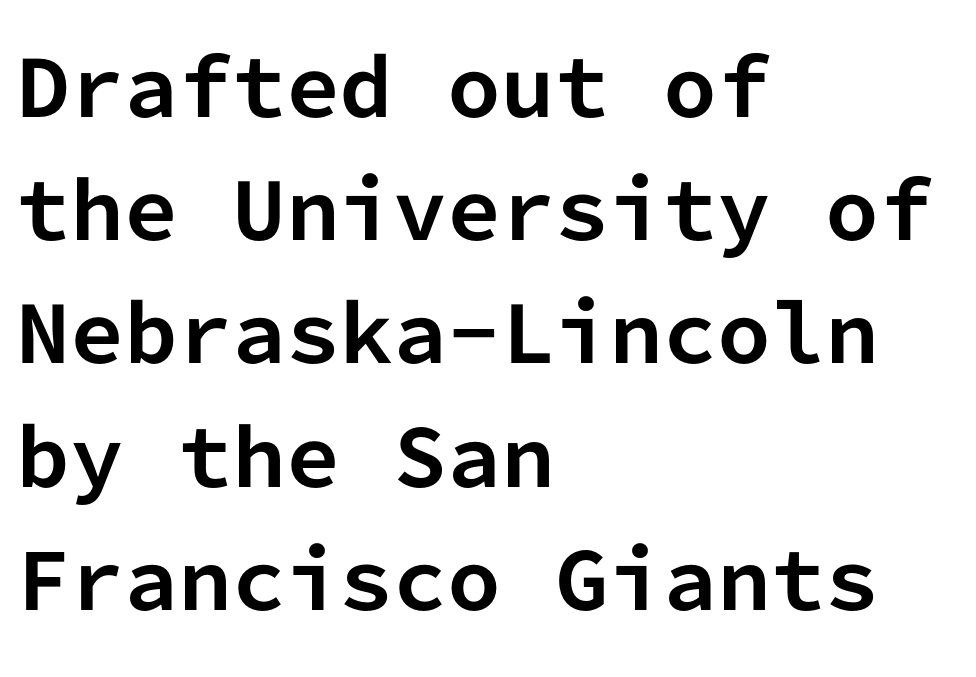
Q: Is the text bold? A: Yes.
Q: Is the text italic (slanted)? A: No, it is upright.
Q: Is the typeface a serif or a sans-serif typeface? A: Sans-serif.
Q: Is the text underlined? A: No.
Q: How is the paragraph aligned? A: Left-aligned.
Q: Is the spacing between letters normal or unusually wide? A: Normal.
Q: Is the spacing between lines tight, normal or loose? A: Normal.
Q: Width (condensed, normal, or wide)? A: Normal.
Q: Stroke contrast? A: Low.
Q: x-height? A: Medium.
Q: Monospaced? A: Yes.
